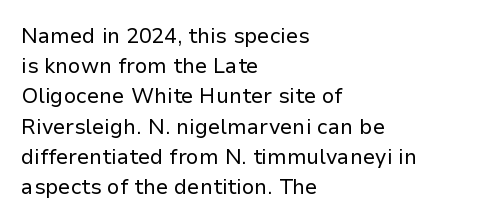
{"italic": "no", "bold": "no", "underline": "no", "align": "left", "line_spacing": "normal", "line_spacing_ratio": 1.44, "letter_spacing": "normal", "letter_spacing_em": 0.0, "glyph_px": 21}
